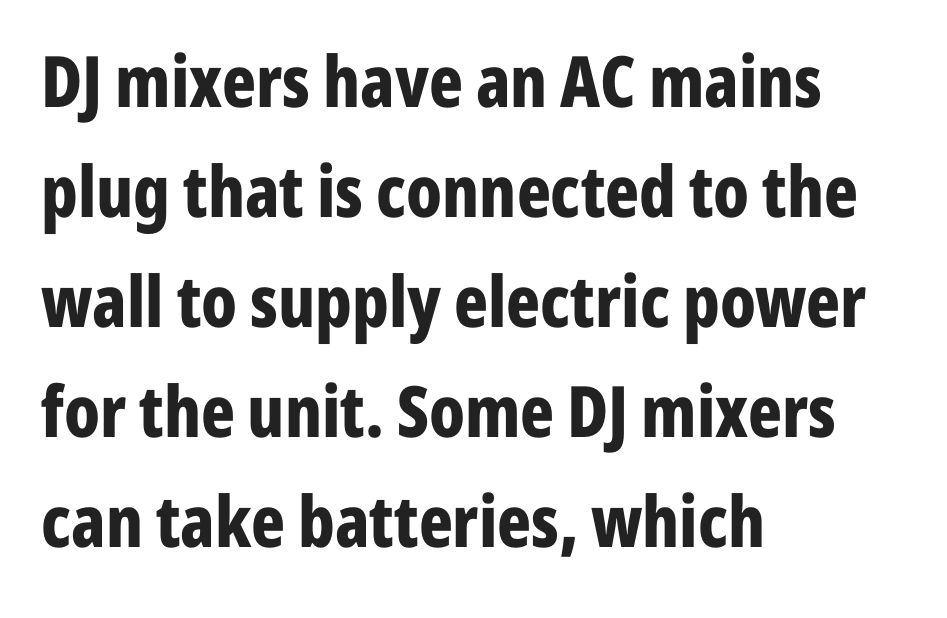
Q: Is the text bold? A: Yes.
Q: Is the text italic (slanted)? A: No, it is upright.
Q: Is the typeface a serif or a sans-serif typeface? A: Sans-serif.
Q: Is the text underlined? A: No.
Q: How is the paragraph aligned? A: Left-aligned.
Q: Is the spacing between letters normal or unusually wide? A: Normal.
Q: Is the spacing between lines tight, normal or loose? A: Normal.
Q: Width (condensed, normal, or wide)? A: Condensed.
Q: Stroke contrast? A: Low.
Q: x-height? A: Medium.
Q: Monospaced? A: No.
